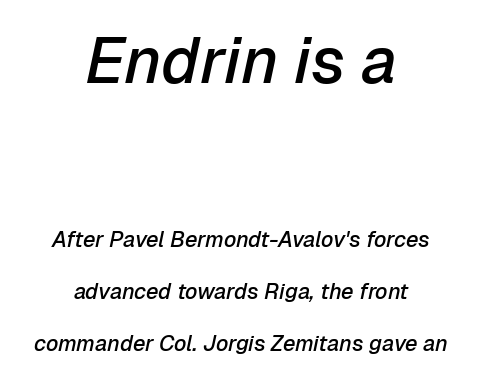
Q: Is the text bold? A: Semi-bold.
Q: Is the text italic (slanted)? A: Yes, it leans right by about 12 degrees.
Q: Is the text underlined? A: No.
Q: How is the paragraph aligned? A: Centered.
Q: Is the spacing between letters normal or unusually wide? A: Normal.
Q: Is the spacing between lines tight, normal or loose? A: Loose.
Q: Which block of text is set in a larger size, the first (top) or the second (bottom)? A: The first (top) one.
Q: Width (condensed, normal, or wide)? A: Normal.
Q: Stroke contrast? A: Low.
Q: x-height? A: Medium.
Q: Monospaced? A: No.
